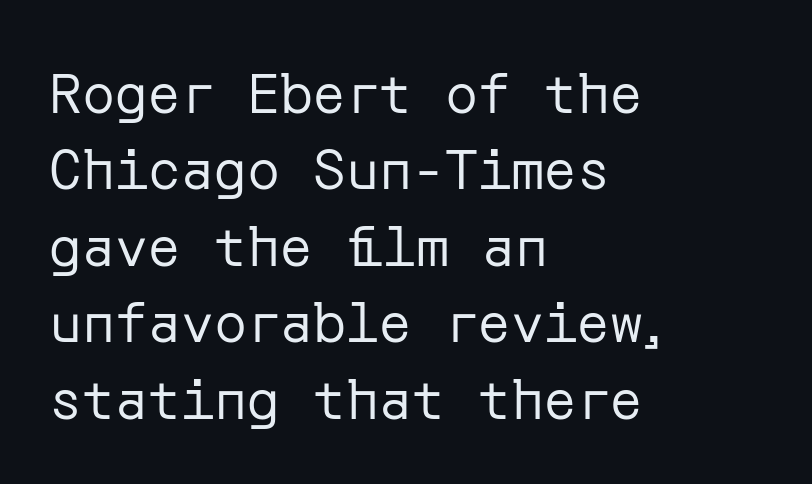
The image shows 55 px regular-weight sans-serif type, upright; set left-aligned, normal line spacing (1.39x), normal letter spacing, not underlined; low stroke contrast and a medium x-height.
